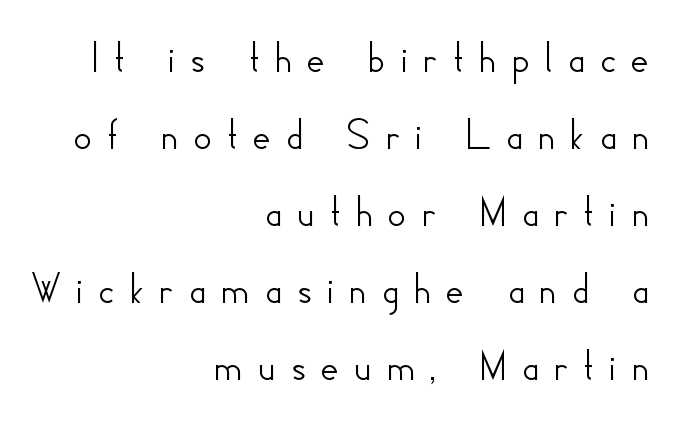
Q: Is the text italic (slanted)? A: No, it is upright.
Q: Is the typeface a serif or a sans-serif typeface? A: Sans-serif.
Q: Is the text underlined? A: No.
Q: How is the paragraph aligned? A: Right-aligned.
Q: Is the spacing between letters normal or unusually wide? A: Unusually wide.
Q: Is the spacing between lines tight, normal or loose? A: Normal.
Q: Width (condensed, normal, or wide)? A: Normal.
Q: Stroke contrast? A: Low.
Q: x-height? A: Small.
Q: Monospaced? A: No.
